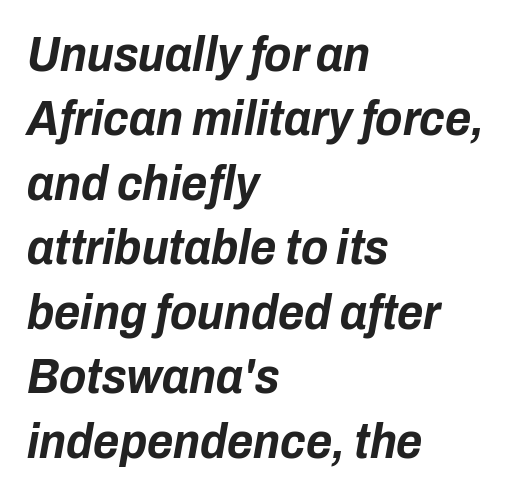
The image shows 50 px bold, condensed type, italic (leaning right); set left-aligned, normal line spacing (1.29x), normal letter spacing, not underlined; low stroke contrast and a medium x-height.
